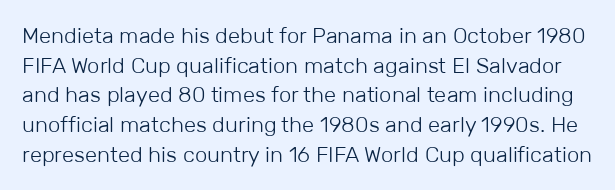
Q: Is the text bold? A: No.
Q: Is the text italic (slanted)? A: No, it is upright.
Q: Is the text underlined? A: No.
Q: Is the spacing between letters normal or unusually wide? A: Normal.
Q: Is the spacing between lines tight, normal or loose? A: Normal.
